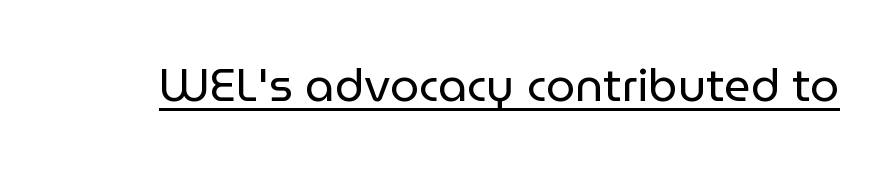
{"serif": "no", "italic": "no", "bold": "no", "weight": "regular", "width": "normal", "stroke_contrast": "low", "x_height": "medium", "monospaced": "no", "underline": "yes", "letter_spacing": "normal", "letter_spacing_em": 0.0, "glyph_px": 46}
